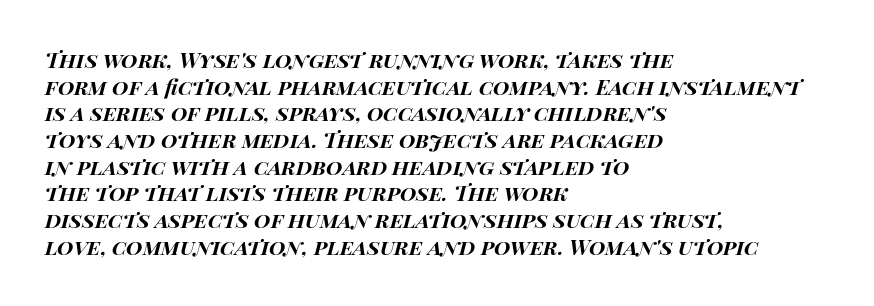
{"italic": "yes", "lean": "right", "slant_degrees": 14, "bold": "yes", "underline": "no", "align": "left", "line_spacing": "normal", "line_spacing_ratio": 1.27, "letter_spacing": "normal", "letter_spacing_em": 0.0, "glyph_px": 21}
